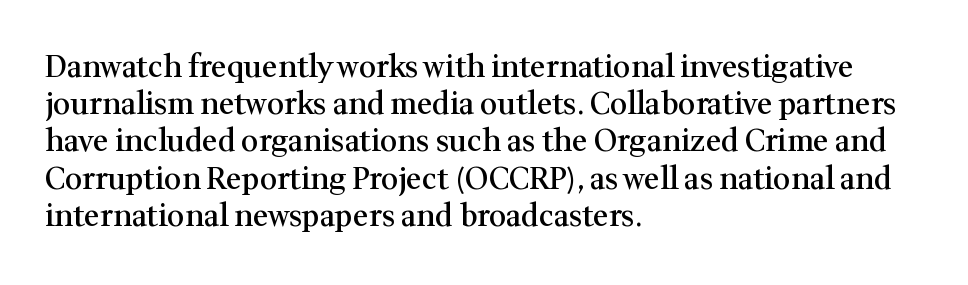
The image shows 30 px semibold serif type, upright; set left-aligned, line spacing 1.24x, normal letter spacing, not underlined; medium stroke contrast and a medium x-height.
